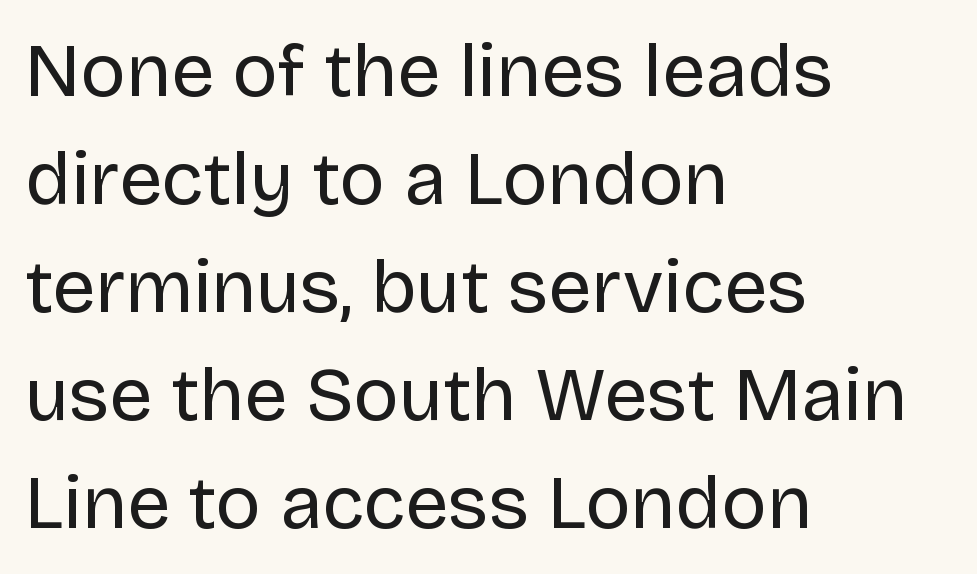
Q: Is the text bold? A: No.
Q: Is the text italic (slanted)? A: No, it is upright.
Q: Is the typeface a serif or a sans-serif typeface? A: Sans-serif.
Q: Is the text underlined? A: No.
Q: How is the paragraph aligned? A: Left-aligned.
Q: Is the spacing between letters normal or unusually wide? A: Normal.
Q: Is the spacing between lines tight, normal or loose? A: Normal.
Q: Width (condensed, normal, or wide)? A: Normal.
Q: Stroke contrast? A: Low.
Q: x-height? A: Large.
Q: Monospaced? A: No.
